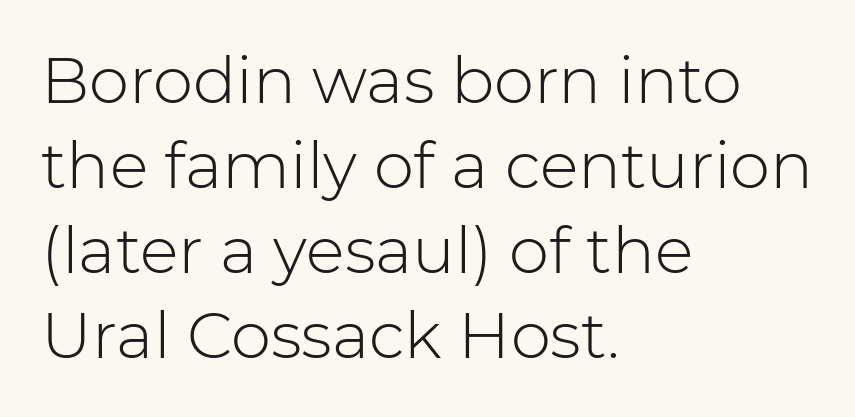
{"serif": "no", "italic": "no", "bold": "no", "weight": "light", "width": "normal", "stroke_contrast": "low", "x_height": "medium", "monospaced": "no", "underline": "no", "align": "left", "line_spacing": "normal", "line_spacing_ratio": 1.33, "letter_spacing": "normal", "letter_spacing_em": 0.0, "glyph_px": 64}
